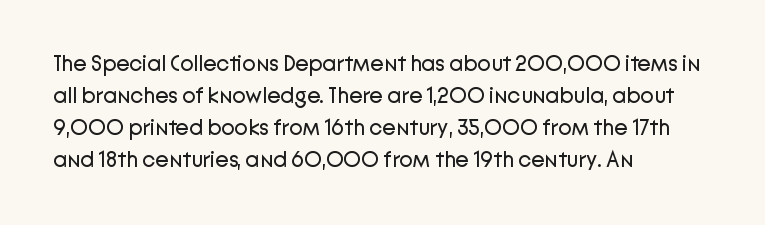
Q: Is the text bold? A: No.
Q: Is the text italic (slanted)? A: No, it is upright.
Q: Is the text underlined? A: No.
Q: How is the paragraph aligned? A: Left-aligned.
Q: Is the spacing between letters normal or unusually wide? A: Normal.
Q: Is the spacing between lines tight, normal or loose? A: Normal.
